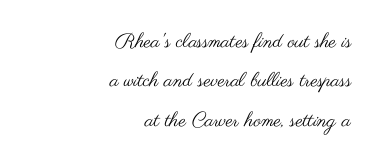
Tracking here is standard; glyphs follow each other at the usual distance. The vertical gap from one line to the next is large. The typesetting does not lean heavy: it is not bold. Every row of glyphs terminates at an identical x-position on the right.
